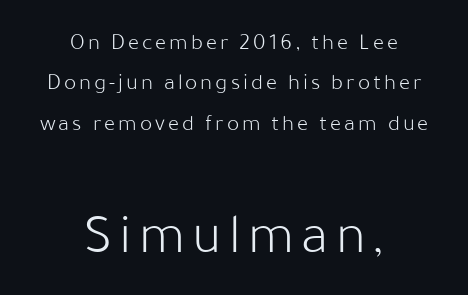
Descenders hang freely into open space. Quick note: not italic, upright. The cut favours lightness, reaching ordinary text weight at its darkest. Do the characters align in a grid? No, the font is proportional. The emphasis by scale lands on block number two, below. A centered setting, common on invitations and titles, is used for this passage.
